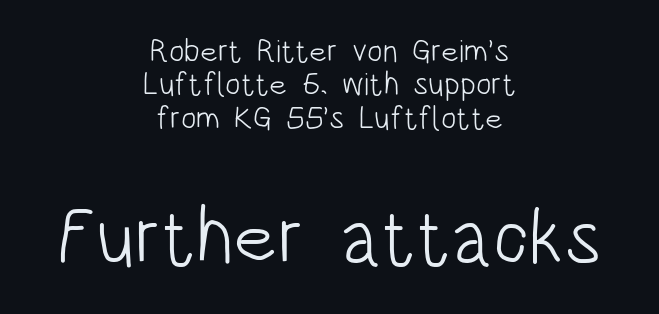
Decoration check: the copy has no underline. Character widths vary here, with narrow letters taking less room than wide ones. Counters stay open thanks to moderate or lighter strokes. What kind of face is this? One without serifs — a sans. Observe the ordinary spacing: letters are neighbours, not strangers. The designer dialed line spacing down below the default.
